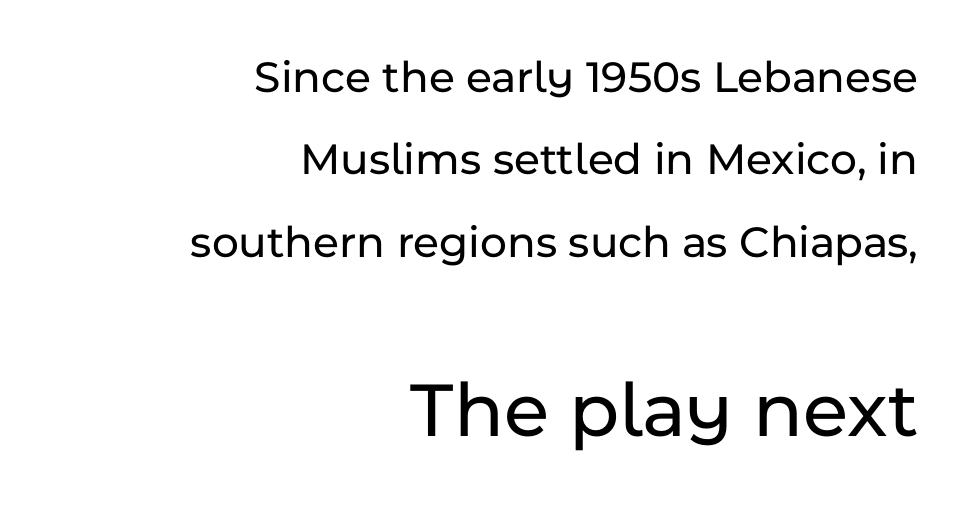
Serifs: no, the terminals of the letterforms are clean. The later block is typeset at a bigger size than the earlier block. Right-aligned paragraph, ragged on the left. This rendering leaves character spacing at its baseline value. Notice how the stems are strictly vertical — no italics here. A typesetter would call this proportional, since set widths differ per character.
